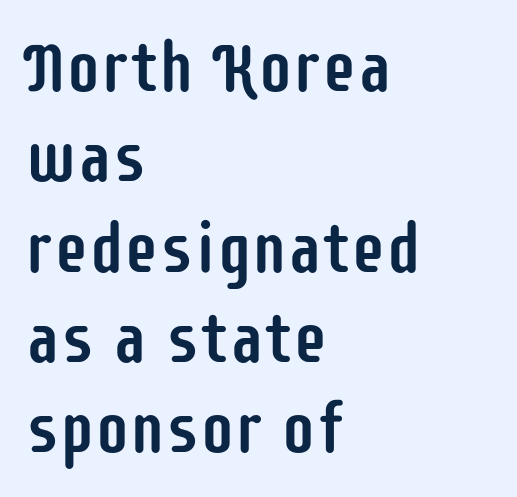
Q: Is the text italic (slanted)? A: No, it is upright.
Q: Is the typeface a serif or a sans-serif typeface? A: Sans-serif.
Q: Is the text underlined? A: No.
Q: How is the paragraph aligned? A: Left-aligned.
Q: Is the spacing between letters normal or unusually wide? A: Normal.
Q: Is the spacing between lines tight, normal or loose? A: Normal.
Q: Width (condensed, normal, or wide)? A: Condensed.
Q: Stroke contrast? A: Low.
Q: x-height? A: Large.
Q: Monospaced? A: No.
